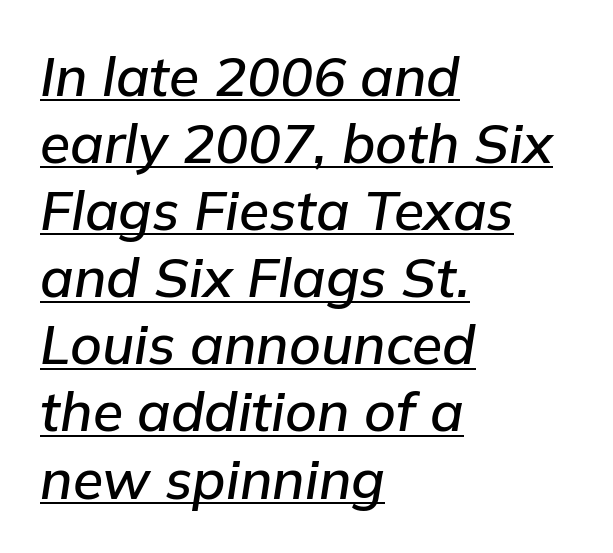
The typesetter has applied underlining to the passage shown. A student would call this left alignment; a typographer would say flush left, rag right. Caption: standard tracking, unaltered. Varying glyph widths throughout — classic text-font behaviour. Slanted lettering throughout.
